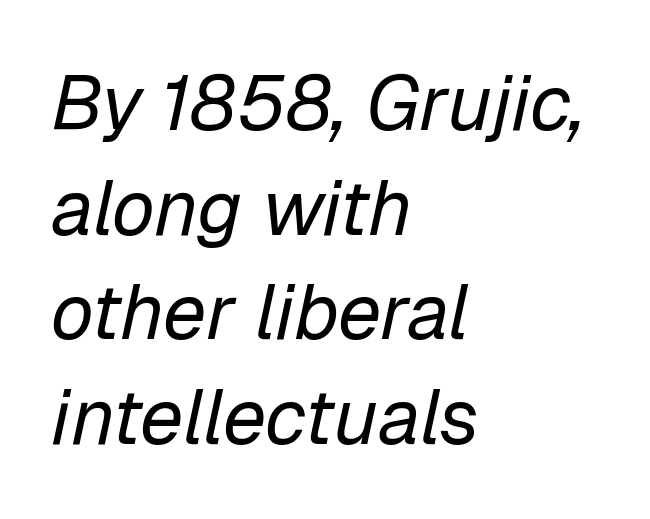
{"italic": "yes", "lean": "right", "slant_degrees": 12, "bold": "no", "weight": "regular", "width": "normal", "stroke_contrast": "low", "x_height": "medium", "monospaced": "no", "underline": "no", "align": "left", "line_spacing": "normal", "line_spacing_ratio": 1.34, "letter_spacing": "normal", "letter_spacing_em": 0.0, "glyph_px": 78}
